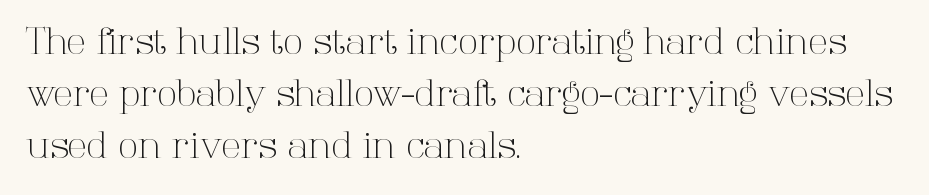
Small tapered or slab feet sit at the stroke ends, so this counts as serif. Has an underline been added? It has not. Is this a heavy cut? Hardly; it is regular or lighter. Regarding leading, the lines here are spaced in the standard way. Proportional: the letters do not fall into vertical columns. You can tell it's not italic because the verticals are truly vertical.
